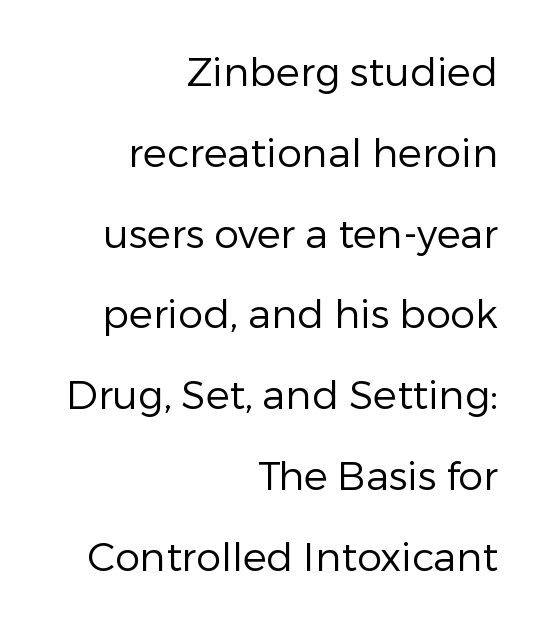
{"serif": "no", "italic": "no", "bold": "no", "weight": "regular", "width": "normal", "stroke_contrast": "low", "x_height": "medium", "monospaced": "no", "underline": "no", "align": "right", "line_spacing": "loose", "line_spacing_ratio": 2.02, "letter_spacing": "normal", "letter_spacing_em": 0.0, "glyph_px": 40}
